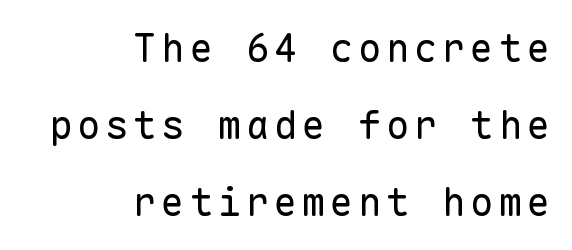
The image shows 39 px regular-weight sans-serif type, upright, monospaced; set right-aligned, loose line spacing (1.97x), not underlined; low stroke contrast and a medium x-height.
